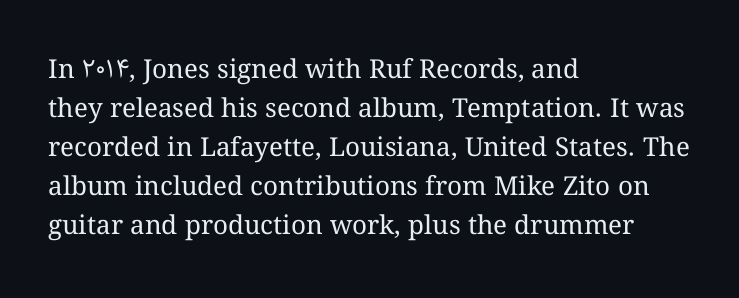
{"italic": "no", "bold": "no", "underline": "no", "align": "left", "line_spacing": "normal", "line_spacing_ratio": 1.5, "letter_spacing": "normal", "letter_spacing_em": 0.0, "glyph_px": 26}
